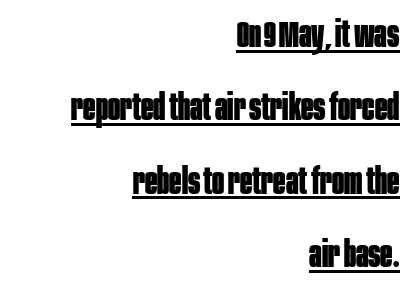
Q: Is the text bold? A: Yes.
Q: Is the text italic (slanted)? A: No, it is upright.
Q: Is the typeface a serif or a sans-serif typeface? A: Sans-serif.
Q: Is the text underlined? A: Yes.
Q: How is the paragraph aligned? A: Right-aligned.
Q: Is the spacing between letters normal or unusually wide? A: Normal.
Q: Is the spacing between lines tight, normal or loose? A: Loose.
Q: Width (condensed, normal, or wide)? A: Condensed.
Q: Stroke contrast? A: Low.
Q: x-height? A: Large.
Q: Monospaced? A: No.
